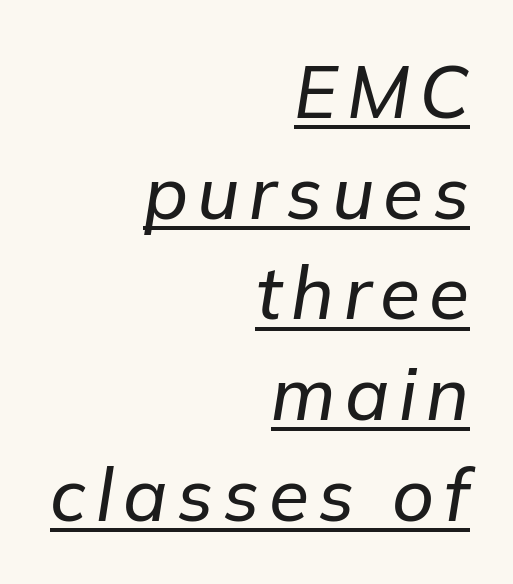
The image shows 73 px text type, italic (leaning right); set right-aligned, normal line spacing (1.38x), underlined; low stroke contrast and a medium x-height.
